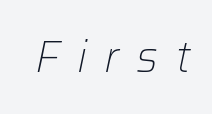
Q: Is the text bold? A: No.
Q: Is the text italic (slanted)? A: Yes, it leans right by about 12 degrees.
Q: Is the text underlined? A: No.
Q: Is the spacing between letters normal or unusually wide? A: Unusually wide.
Q: Width (condensed, normal, or wide)? A: Normal.
Q: Stroke contrast? A: Low.
Q: x-height? A: Medium.
Q: Monospaced? A: No.
